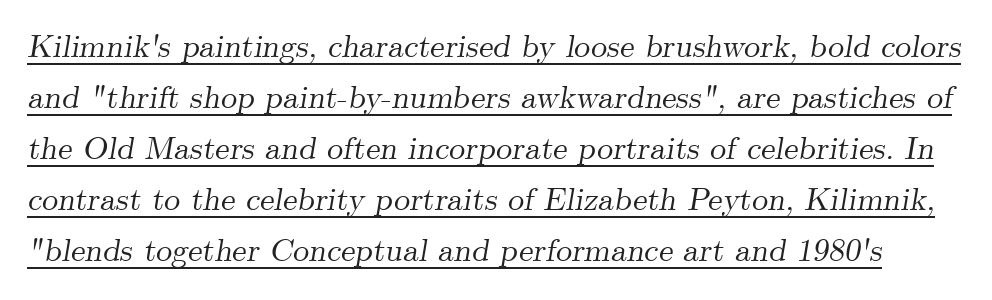
The image shows 32 px serif type, italic (leaning right); set normal line spacing (1.59x), normal letter spacing, underlined; medium stroke contrast and a small x-height.
